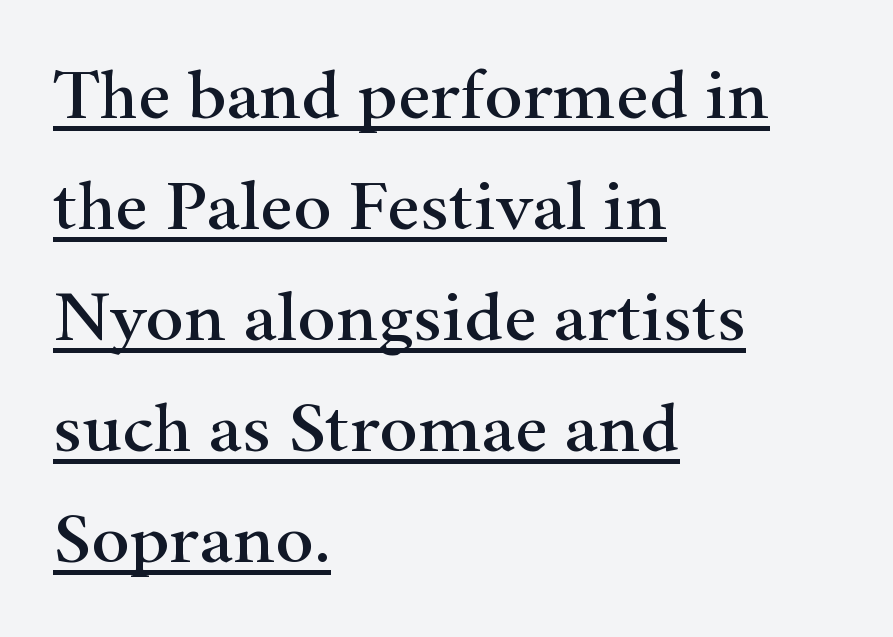
Q: Is the text italic (slanted)? A: No, it is upright.
Q: Is the typeface a serif or a sans-serif typeface? A: Serif.
Q: Is the text underlined? A: Yes.
Q: How is the paragraph aligned? A: Left-aligned.
Q: Is the spacing between letters normal or unusually wide? A: Normal.
Q: Is the spacing between lines tight, normal or loose? A: Normal.
Q: Width (condensed, normal, or wide)? A: Wide.
Q: Stroke contrast? A: High.
Q: x-height? A: Small.
Q: Monospaced? A: No.
